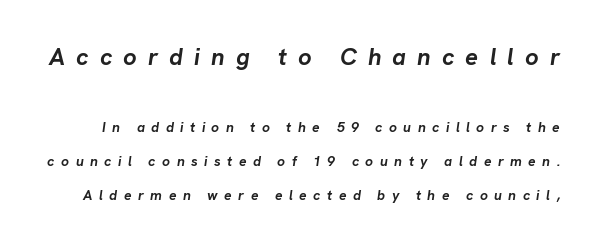
The image shows 24 px bold type, italic (leaning right); set loose line spacing (2.41x), unusually wide letter spacing (+0.46 em), not underlined; the first (top) block is 1.71x larger.
